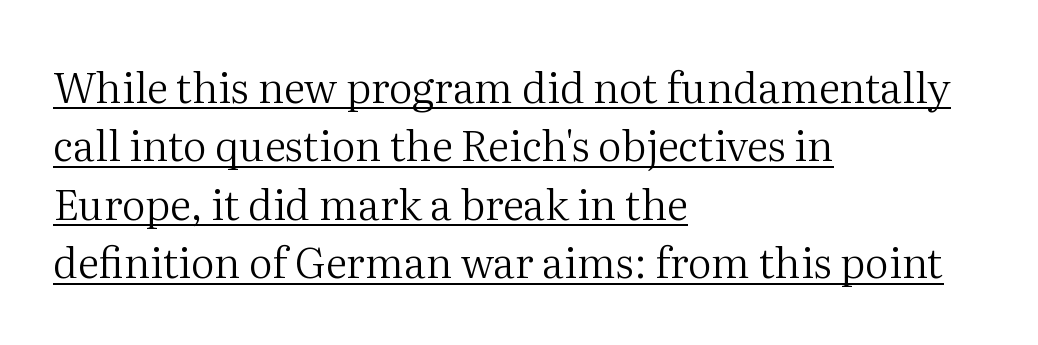
Posture: vertical. Do the characters align in a grid? No, the font is proportional. Honestly, the letter spacing is just normal — you wouldn't notice it. A classic flush-left, rag-right setting is used for this passage.
